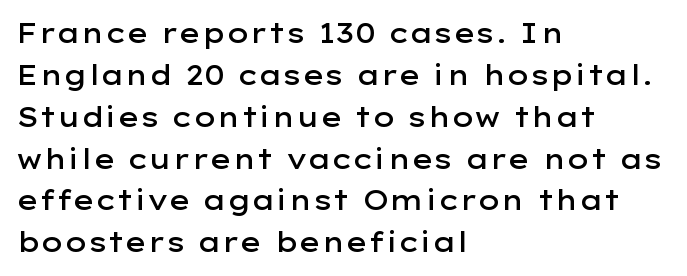
{"italic": "no", "bold": "semi", "underline": "no", "align": "left", "line_spacing": "normal", "line_spacing_ratio": 1.55, "letter_spacing": "normal", "letter_spacing_em": 0.0, "glyph_px": 27}
